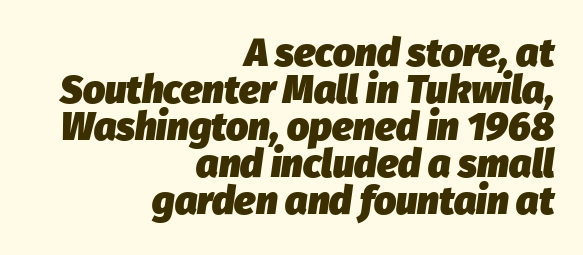
Q: Is the text bold? A: Yes.
Q: Is the text italic (slanted)? A: Yes, it leans right by about 8 degrees.
Q: Is the text underlined? A: No.
Q: How is the paragraph aligned? A: Right-aligned.
Q: Is the spacing between letters normal or unusually wide? A: Normal.
Q: Is the spacing between lines tight, normal or loose? A: Tight.
Q: Width (condensed, normal, or wide)? A: Normal.
Q: Stroke contrast? A: Low.
Q: x-height? A: Medium.
Q: Monospaced? A: No.
